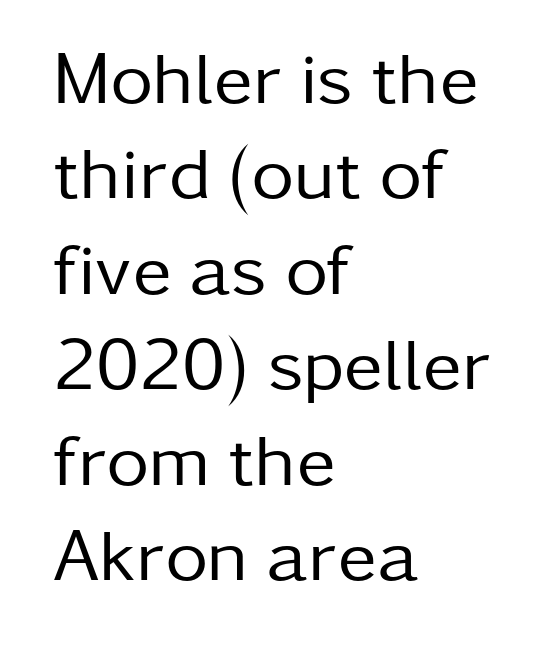
{"serif": "no", "italic": "no", "bold": "no", "weight": "regular", "width": "normal", "stroke_contrast": "low", "x_height": "medium", "monospaced": "no", "underline": "no", "align": "left", "line_spacing": "normal", "line_spacing_ratio": 1.29, "letter_spacing": "normal", "letter_spacing_em": 0.0, "glyph_px": 74}
